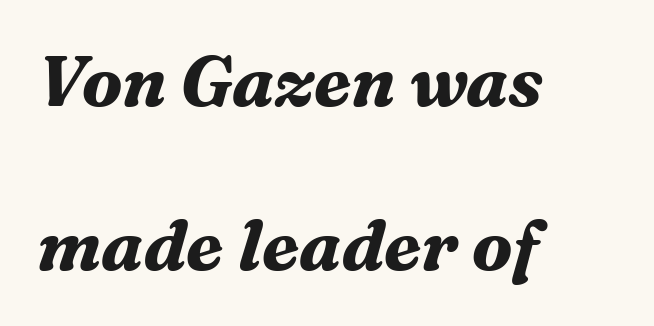
Q: Is the text bold? A: Yes.
Q: Is the text italic (slanted)? A: Yes, it leans right by about 16 degrees.
Q: Is the typeface a serif or a sans-serif typeface? A: Serif.
Q: Is the text underlined? A: No.
Q: How is the paragraph aligned? A: Left-aligned.
Q: Is the spacing between letters normal or unusually wide? A: Normal.
Q: Is the spacing between lines tight, normal or loose? A: Loose.
Q: Width (condensed, normal, or wide)? A: Normal.
Q: Stroke contrast? A: Medium.
Q: x-height? A: Medium.
Q: Monospaced? A: No.
